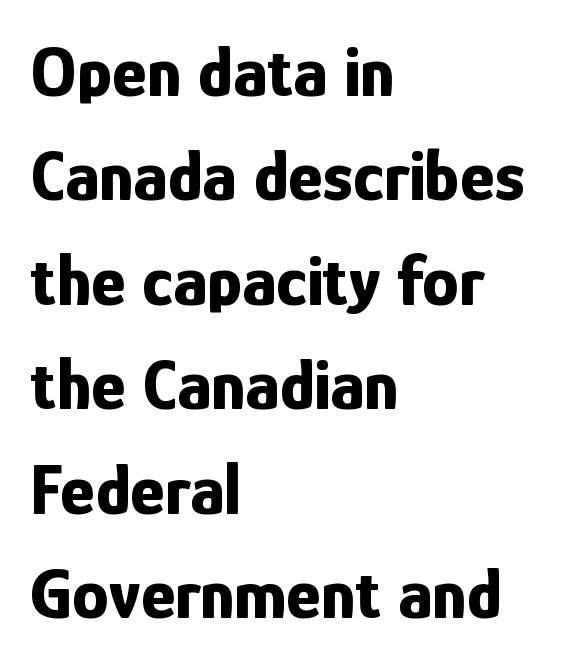
The image shows 73 px bold, condensed sans-serif type, upright; set left-aligned, normal line spacing (1.43x), normal letter spacing, not underlined; low stroke contrast and a medium x-height.
